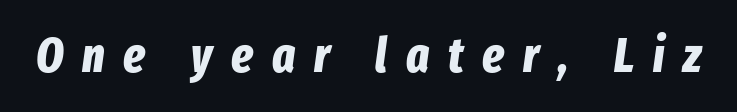
{"italic": "yes", "lean": "right", "slant_degrees": 8, "bold": "yes", "weight": "bold", "width": "condensed", "stroke_contrast": "low", "x_height": "medium", "monospaced": "no", "underline": "no", "letter_spacing": "wide", "letter_spacing_em": 0.39, "glyph_px": 48}
